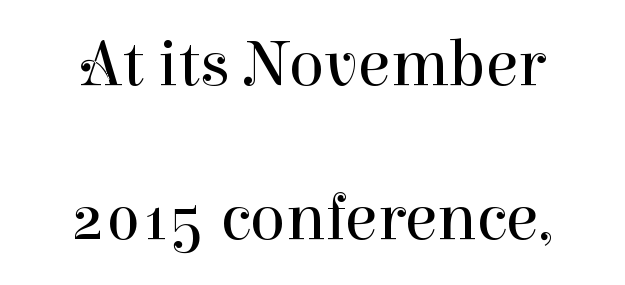
{"serif": "yes", "italic": "no", "bold": "no", "weight": "regular", "width": "normal", "stroke_contrast": "high", "x_height": "medium", "monospaced": "no", "underline": "no", "align": "center", "line_spacing": "loose", "line_spacing_ratio": 2.33, "letter_spacing": "normal", "letter_spacing_em": 0.0, "glyph_px": 66}
